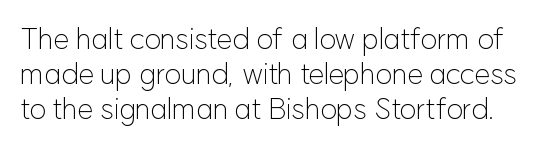
Q: Is the text bold? A: No.
Q: Is the text italic (slanted)? A: No, it is upright.
Q: Is the typeface a serif or a sans-serif typeface? A: Sans-serif.
Q: Is the text underlined? A: No.
Q: Is the spacing between letters normal or unusually wide? A: Normal.
Q: Width (condensed, normal, or wide)? A: Normal.
Q: Stroke contrast? A: Low.
Q: x-height? A: Medium.
Q: Monospaced? A: No.
